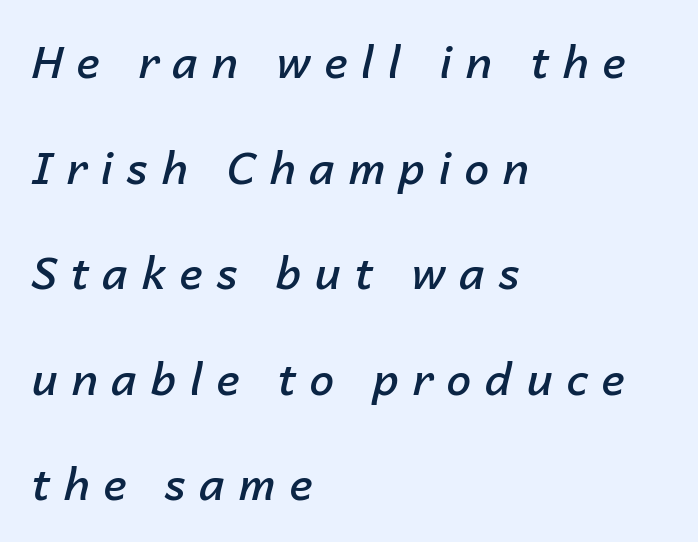
Summary of weight: moderately heavy, a semibold. Loosely led — the rows are spread out. Posture: slanted. Has an underline been added? It has not. Is this a fixed-width face? No — the glyphs have proportional, varying widths. The tracking jumps out immediately: characters are airy and widely separated.
